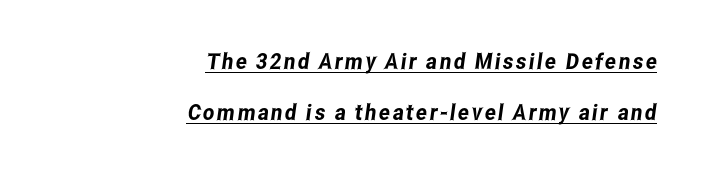
{"underline": "yes", "align": "right", "line_spacing": "loose", "line_spacing_ratio": 2.31, "glyph_px": 22}
